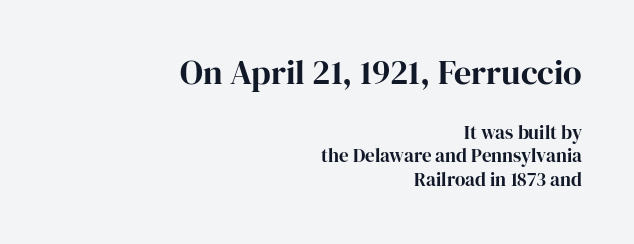
The image shows 34 px serif type, upright; set right-aligned, line spacing 1.23x, normal letter spacing, not underlined; the first (top) block is 1.79x larger; high stroke contrast and a medium x-height.
